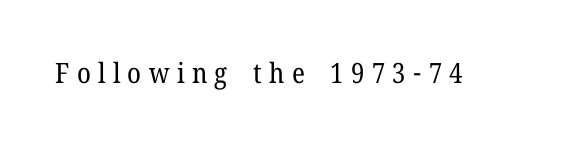
Heaviness? Minimal to ordinary, like unemphasized prose. Do the characters align in a grid? No, the font is proportional. The rendering shows small feet on the letterforms — a serif design. Letter spacing: wide.
